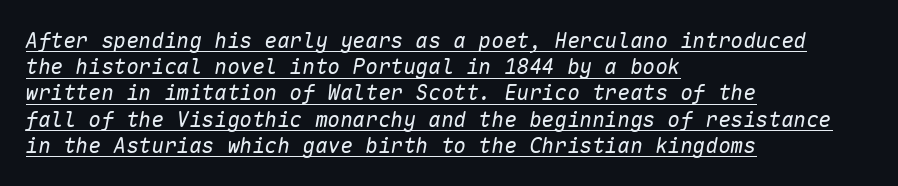
{"italic": "yes", "lean": "right", "slant_degrees": 10, "bold": "no", "underline": "yes", "align": "left", "line_spacing": "normal", "line_spacing_ratio": 1.25, "letter_spacing": "normal", "letter_spacing_em": 0.0, "glyph_px": 21}
